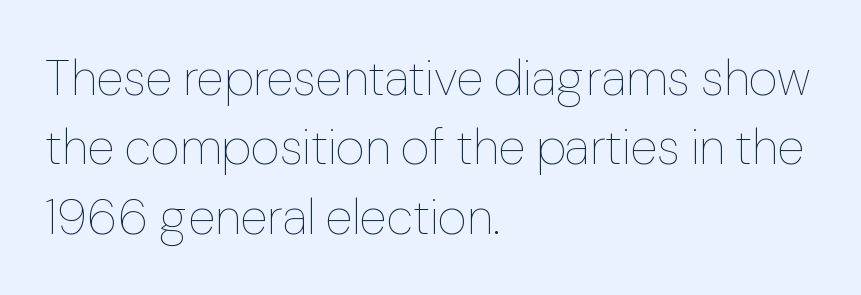
This rendering leaves character spacing at its baseline value. The characters are drawn with everyday or finer stroke widths. If you drew a line through each stem, it would be perfectly vertical. Think of a printed novel: that variable character pitch is what you see here. The space between consecutive lines is moderate.
